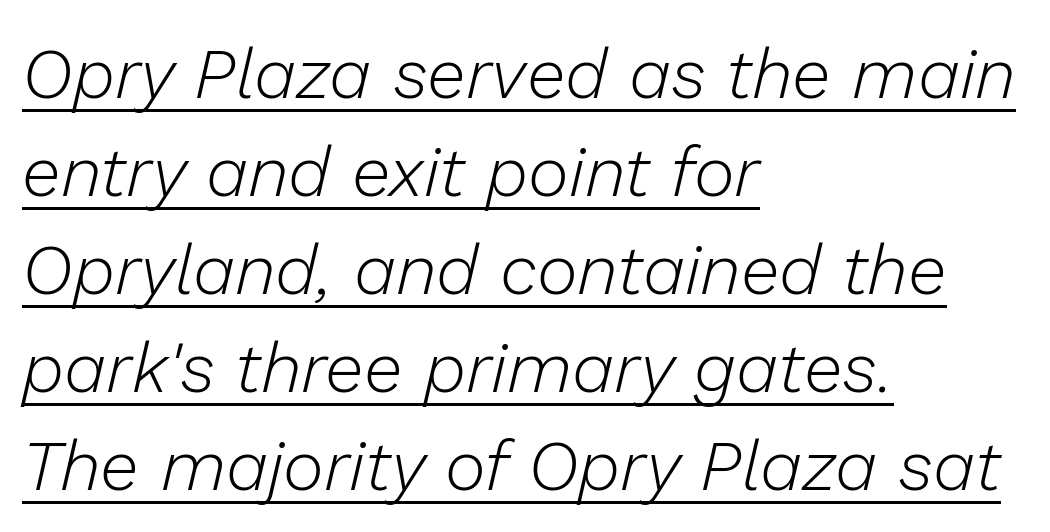
Q: Is the text bold? A: No.
Q: Is the text italic (slanted)? A: Yes, it leans right by about 13 degrees.
Q: Is the text underlined? A: Yes.
Q: How is the paragraph aligned? A: Left-aligned.
Q: Is the spacing between letters normal or unusually wide? A: Normal.
Q: Is the spacing between lines tight, normal or loose? A: Normal.
Q: Width (condensed, normal, or wide)? A: Normal.
Q: Stroke contrast? A: Low.
Q: x-height? A: Medium.
Q: Monospaced? A: No.
